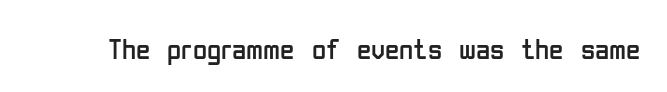
{"serif": "no", "italic": "no", "bold": "no", "weight": "regular", "width": "condensed", "stroke_contrast": "low", "x_height": "medium", "monospaced": "no", "underline": "no", "letter_spacing": "normal", "letter_spacing_em": 0.0, "glyph_px": 29}
